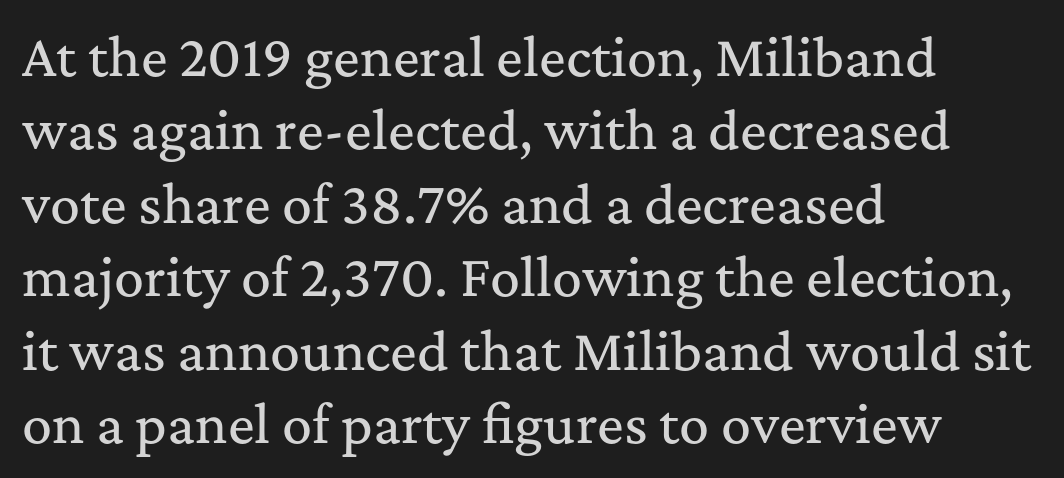
The image shows 50 px serif type, upright; set left-aligned, normal line spacing (1.47x), normal letter spacing, not underlined; medium stroke contrast and a medium x-height.
